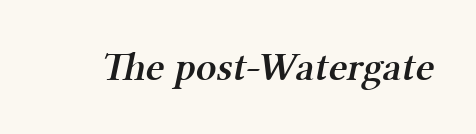
{"serif": "yes", "bold": "semi", "weight": "semibold", "width": "normal", "stroke_contrast": "medium", "x_height": "medium", "monospaced": "no", "underline": "no", "letter_spacing": "normal", "letter_spacing_em": 0.0, "glyph_px": 40}
